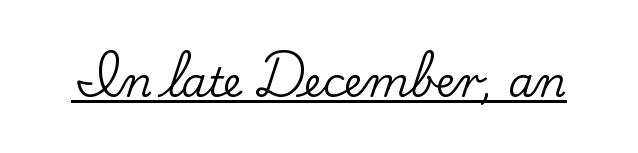
Each letter keeps its own natural width here, so spacing adapts to shape. Students, note that the glyphs here touch the page at normal intervals. A rule runs beneath these lines of type. Font category for this specimen: serif.
